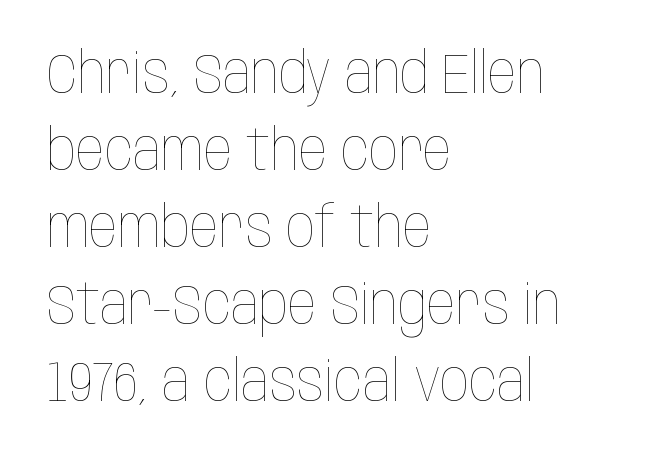
Varying glyph widths throughout — classic text-font behaviour. Every character sits straight up, as roman type does. Compared with typical paragraphs, the rows here are spaced about the same. This sample uses plain, unmodified letter spacing. Bold? No — there's no thickening of the strokes.
